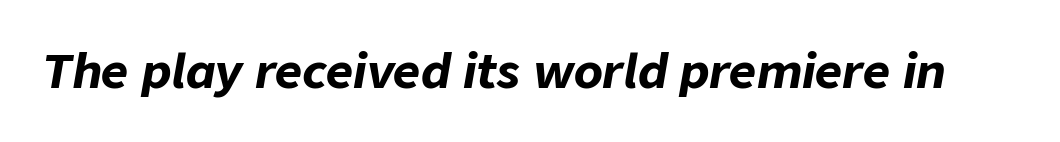
{"italic": "yes", "lean": "right", "slant_degrees": 9, "bold": "yes", "weight": "bold", "width": "normal", "stroke_contrast": "low", "x_height": "medium", "monospaced": "no", "underline": "no", "letter_spacing": "normal", "letter_spacing_em": 0.0, "glyph_px": 47}
